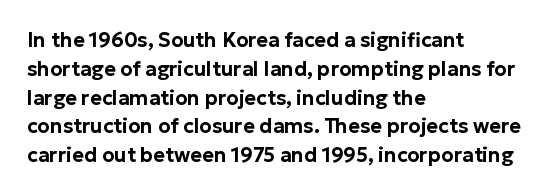
Q: Is the text italic (slanted)? A: No, it is upright.
Q: Is the text underlined? A: No.
Q: How is the paragraph aligned? A: Left-aligned.
Q: Is the spacing between letters normal or unusually wide? A: Normal.
Q: Is the spacing between lines tight, normal or loose? A: Normal.
